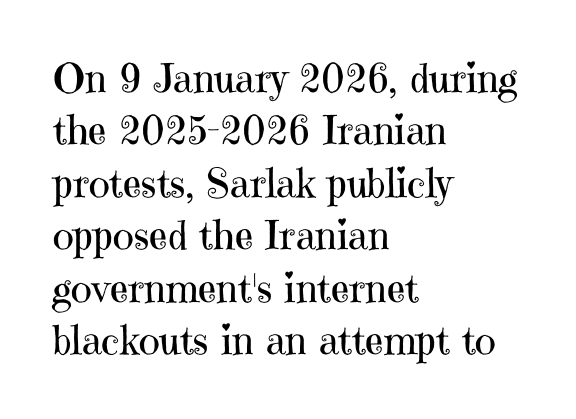
Q: Is the text bold? A: No.
Q: Is the text italic (slanted)? A: No, it is upright.
Q: Is the typeface a serif or a sans-serif typeface? A: Serif.
Q: Is the text underlined? A: No.
Q: How is the paragraph aligned? A: Left-aligned.
Q: Is the spacing between letters normal or unusually wide? A: Normal.
Q: Is the spacing between lines tight, normal or loose? A: Normal.
Q: Width (condensed, normal, or wide)? A: Normal.
Q: Stroke contrast? A: High.
Q: x-height? A: Medium.
Q: Monospaced? A: No.
